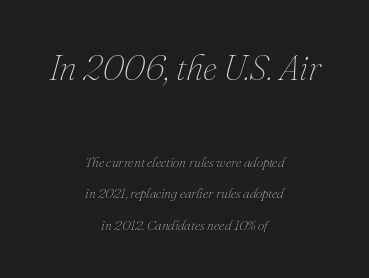
Q: Is the text bold? A: No.
Q: Is the text italic (slanted)? A: Yes, it leans right by about 16 degrees.
Q: Is the text underlined? A: No.
Q: How is the paragraph aligned? A: Centered.
Q: Is the spacing between letters normal or unusually wide? A: Normal.
Q: Is the spacing between lines tight, normal or loose? A: Loose.
Q: Which block of text is set in a larger size, the first (top) or the second (bottom)? A: The first (top) one.
Q: Width (condensed, normal, or wide)? A: Normal.
Q: Stroke contrast? A: Medium.
Q: x-height? A: Small.
Q: Monospaced? A: No.
